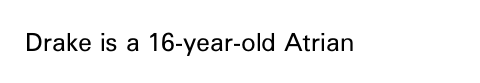
The image shows 25 px text type, upright; set normal letter spacing, not underlined.
